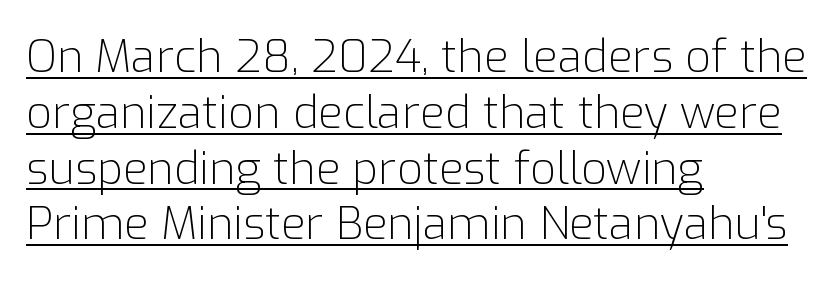
{"serif": "no", "italic": "no", "bold": "no", "weight": "light", "width": "normal", "stroke_contrast": "low", "x_height": "medium", "monospaced": "no", "underline": "yes", "align": "left", "line_spacing_ratio": 1.24, "letter_spacing": "normal", "letter_spacing_em": 0.0, "glyph_px": 45}
